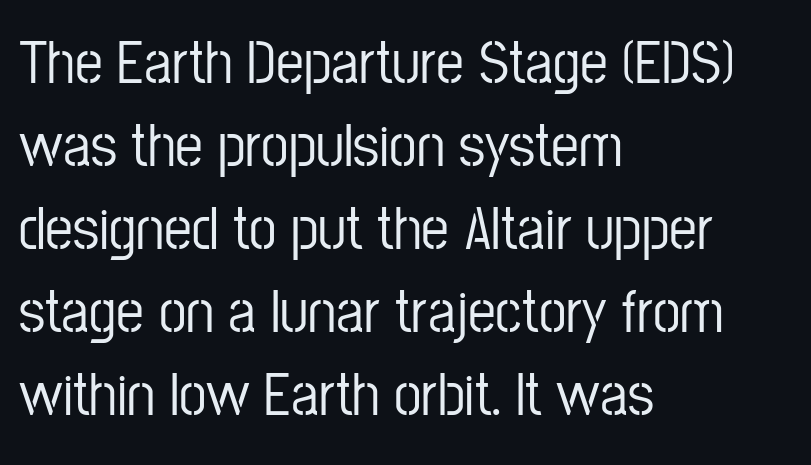
The image shows 62 px condensed sans-serif type, upright; set left-aligned, normal line spacing (1.34x), normal letter spacing, not underlined; low stroke contrast and a medium x-height.
